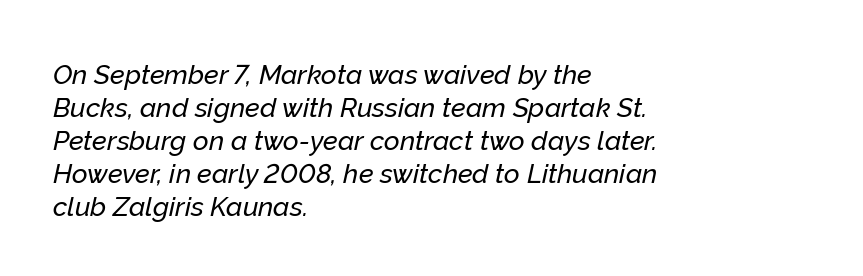
The image shows 27 px text type, italic (leaning right); set left-aligned, line spacing 1.22x, normal letter spacing, not underlined.
